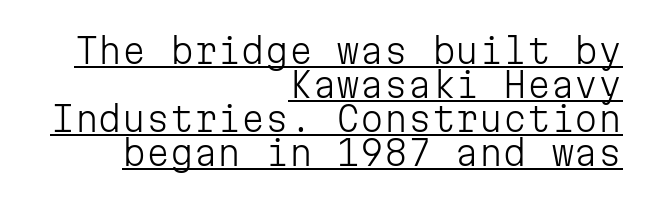
Q: Is the text bold? A: No.
Q: Is the text italic (slanted)? A: No, it is upright.
Q: Is the typeface a serif or a sans-serif typeface? A: Sans-serif.
Q: Is the text underlined? A: Yes.
Q: How is the paragraph aligned? A: Right-aligned.
Q: Is the spacing between letters normal or unusually wide? A: Normal.
Q: Is the spacing between lines tight, normal or loose? A: Tight.
Q: Width (condensed, normal, or wide)? A: Normal.
Q: Stroke contrast? A: Low.
Q: x-height? A: Medium.
Q: Monospaced? A: Yes.
